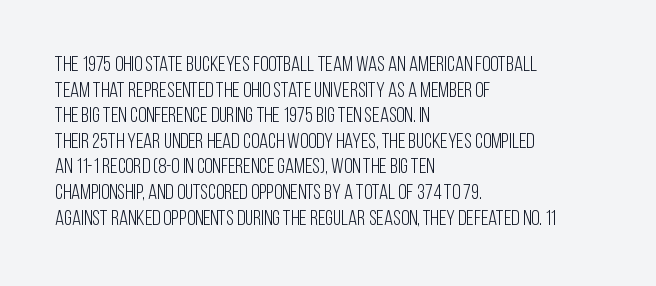
Q: Is the text bold? A: No.
Q: Is the text italic (slanted)? A: No, it is upright.
Q: Is the text underlined? A: No.
Q: How is the paragraph aligned? A: Left-aligned.
Q: Is the spacing between letters normal or unusually wide? A: Normal.
